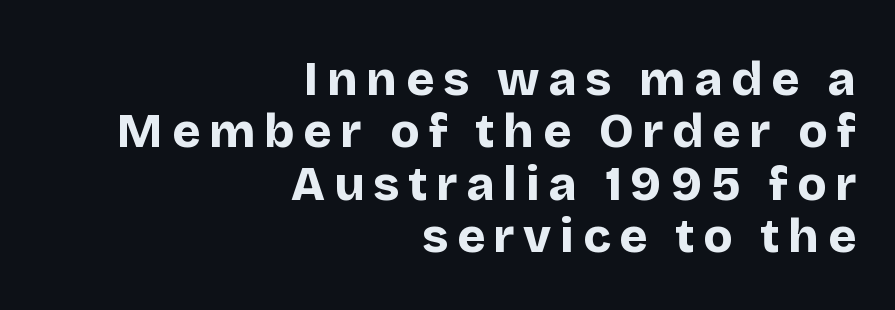
The image shows 48 px bold sans-serif type, upright; set right-aligned, tight line spacing (1.09x), not underlined; low stroke contrast and a large x-height.
